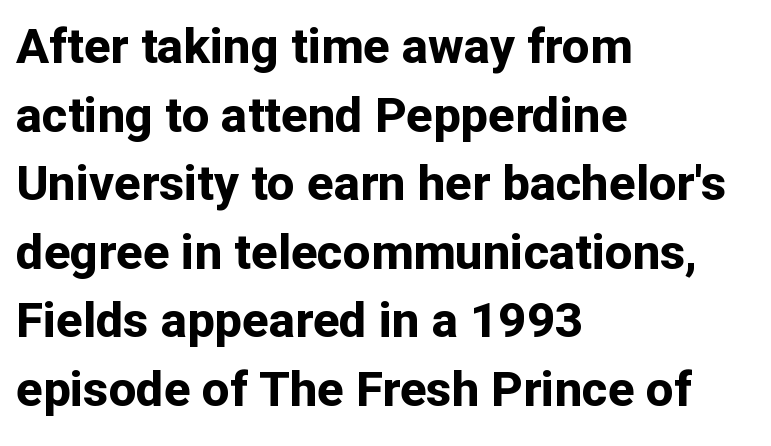
Q: Is the text bold? A: Yes.
Q: Is the text italic (slanted)? A: No, it is upright.
Q: Is the typeface a serif or a sans-serif typeface? A: Sans-serif.
Q: Is the text underlined? A: No.
Q: How is the paragraph aligned? A: Left-aligned.
Q: Is the spacing between letters normal or unusually wide? A: Normal.
Q: Is the spacing between lines tight, normal or loose? A: Normal.
Q: Width (condensed, normal, or wide)? A: Normal.
Q: Stroke contrast? A: Low.
Q: x-height? A: Medium.
Q: Monospaced? A: No.
